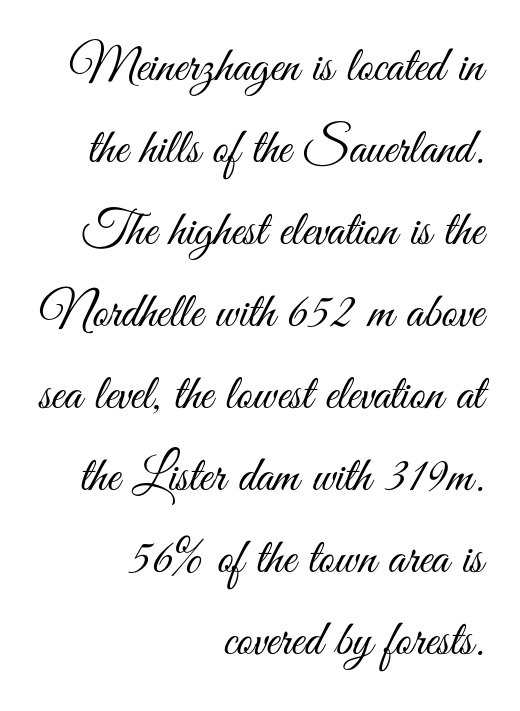
Grotesque or geometric, the face here clearly has no serifs. The passage shown is typed in a proportional face where columns would drift. Is there much room between lines? A standard amount, neither cramped nor airy.
